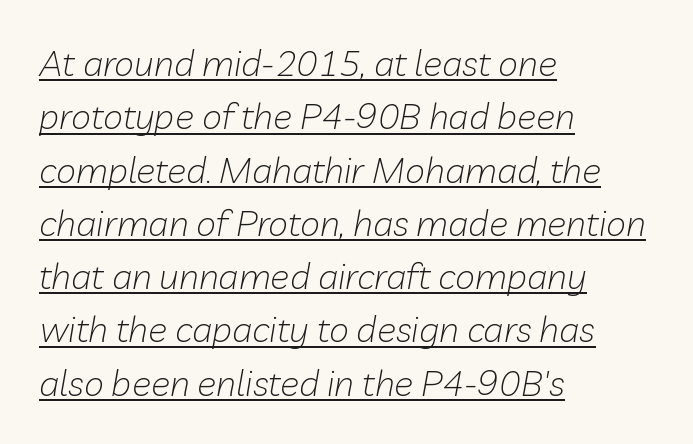
Q: Is the text bold? A: No.
Q: Is the text italic (slanted)? A: Yes, it leans right by about 10 degrees.
Q: Is the text underlined? A: Yes.
Q: How is the paragraph aligned? A: Left-aligned.
Q: Is the spacing between letters normal or unusually wide? A: Normal.
Q: Is the spacing between lines tight, normal or loose? A: Normal.
Q: Width (condensed, normal, or wide)? A: Normal.
Q: Stroke contrast? A: Low.
Q: x-height? A: Medium.
Q: Monospaced? A: No.
